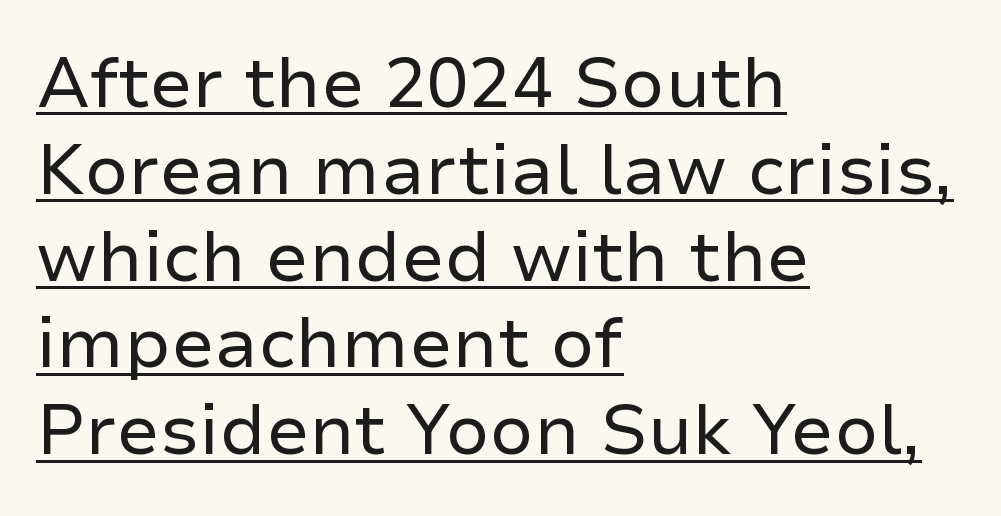
Q: Is the text bold? A: No.
Q: Is the text italic (slanted)? A: No, it is upright.
Q: Is the typeface a serif or a sans-serif typeface? A: Sans-serif.
Q: Is the text underlined? A: Yes.
Q: How is the paragraph aligned? A: Left-aligned.
Q: Is the spacing between letters normal or unusually wide? A: Normal.
Q: Width (condensed, normal, or wide)? A: Normal.
Q: Stroke contrast? A: Low.
Q: x-height? A: Medium.
Q: Monospaced? A: No.
